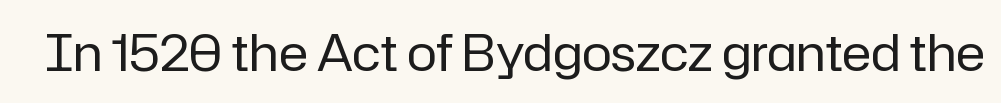
Q: Is the text bold? A: No.
Q: Is the text italic (slanted)? A: No, it is upright.
Q: Is the typeface a serif or a sans-serif typeface? A: Sans-serif.
Q: Is the text underlined? A: No.
Q: Is the spacing between letters normal or unusually wide? A: Normal.
Q: Width (condensed, normal, or wide)? A: Normal.
Q: Stroke contrast? A: Low.
Q: x-height? A: Medium.
Q: Monospaced? A: No.
